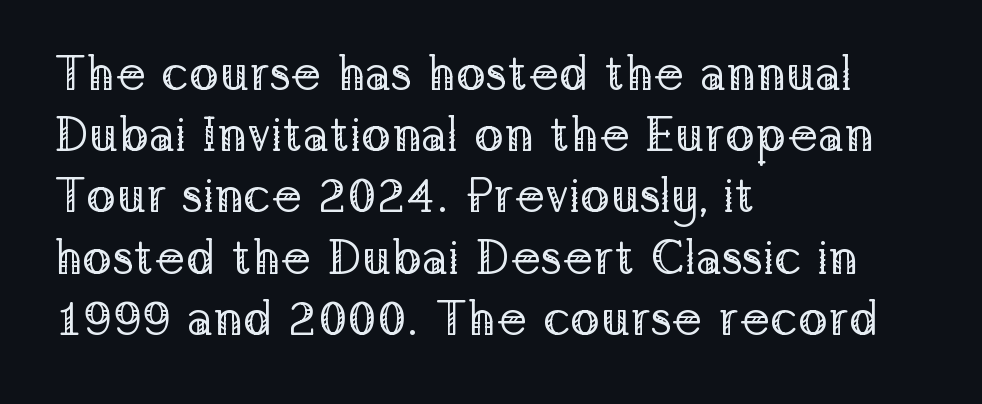
Q: Is the text bold? A: No.
Q: Is the text italic (slanted)? A: No, it is upright.
Q: Is the typeface a serif or a sans-serif typeface? A: Serif.
Q: Is the text underlined? A: No.
Q: How is the paragraph aligned? A: Left-aligned.
Q: Is the spacing between letters normal or unusually wide? A: Normal.
Q: Is the spacing between lines tight, normal or loose? A: Normal.
Q: Width (condensed, normal, or wide)? A: Normal.
Q: Stroke contrast? A: Low.
Q: x-height? A: Medium.
Q: Monospaced? A: No.
